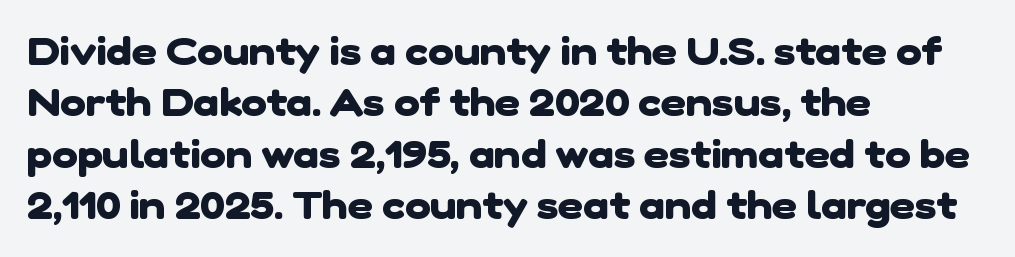
Regarding serifs, this sample does without them. Horizontal bands of white between lines are of average thickness. Tracking here is standard; glyphs follow each other at the usual distance. Just letters on the line, the space beneath them empty.
